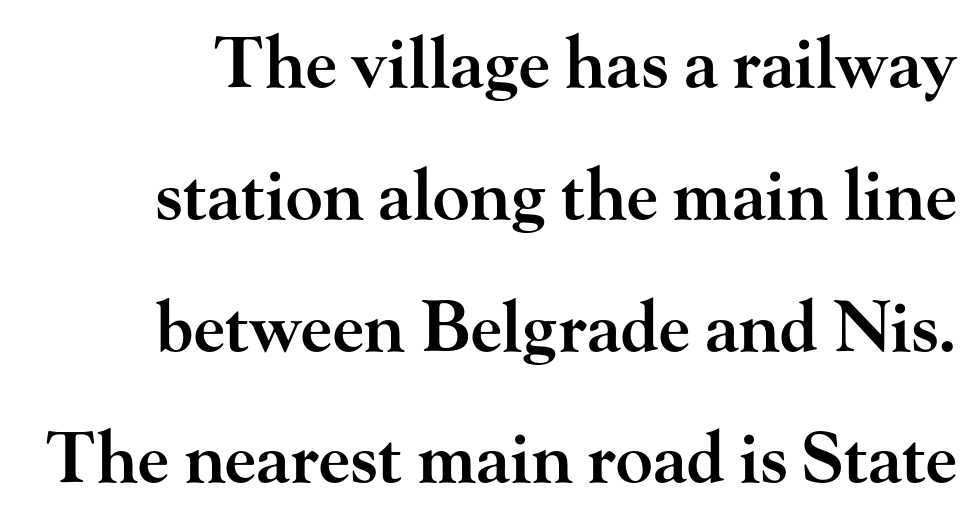
The image shows 69 px semibold, wide serif type, upright; set loose line spacing (1.91x), normal letter spacing, not underlined; high stroke contrast and a small x-height.
